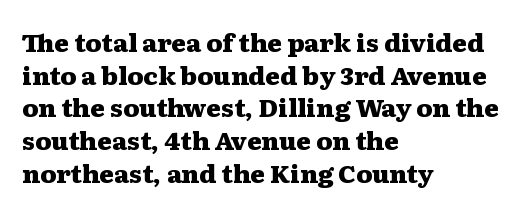
Q: Is the text bold? A: Yes.
Q: Is the text italic (slanted)? A: No, it is upright.
Q: Is the text underlined? A: No.
Q: How is the paragraph aligned? A: Left-aligned.
Q: Is the spacing between letters normal or unusually wide? A: Normal.
Q: Is the spacing between lines tight, normal or loose? A: Normal.
